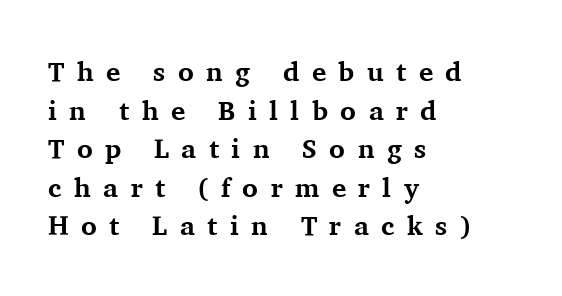
{"italic": "no", "bold": "yes", "underline": "no", "align": "left", "line_spacing": "normal", "line_spacing_ratio": 1.43, "letter_spacing": "wide", "letter_spacing_em": 0.46, "glyph_px": 27}
